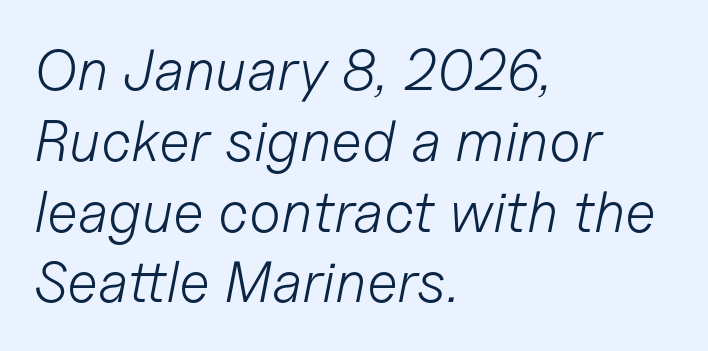
Q: Is the text bold? A: No.
Q: Is the text italic (slanted)? A: Yes, it leans right by about 11 degrees.
Q: Is the text underlined? A: No.
Q: How is the paragraph aligned? A: Left-aligned.
Q: Is the spacing between letters normal or unusually wide? A: Normal.
Q: Width (condensed, normal, or wide)? A: Normal.
Q: Stroke contrast? A: Low.
Q: x-height? A: Medium.
Q: Monospaced? A: No.
